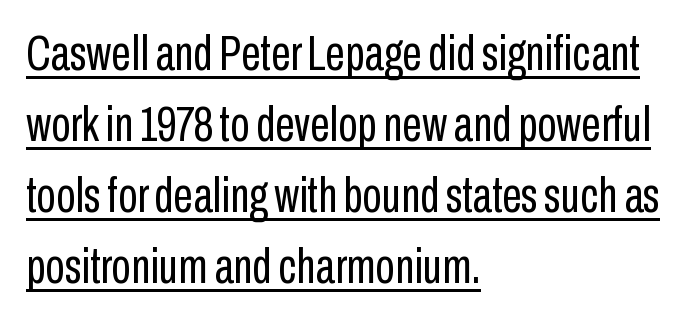
{"serif": "no", "italic": "no", "bold": "no", "weight": "regular", "width": "condensed", "stroke_contrast": "low", "x_height": "medium", "monospaced": "no", "underline": "yes", "align": "left", "line_spacing": "normal", "line_spacing_ratio": 1.42, "letter_spacing": "normal", "letter_spacing_em": 0.0, "glyph_px": 50}
